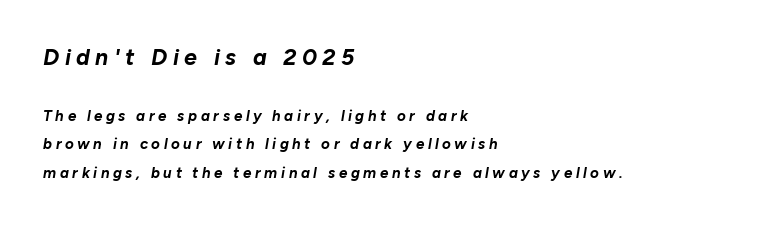
{"italic": "yes", "lean": "right", "slant_degrees": 10, "bold": "yes", "underline": "no", "align": "left", "line_spacing": "loose", "line_spacing_ratio": 1.92, "letter_spacing": "wide", "letter_spacing_em": 0.24, "larger_block": "first", "size_ratio": 1.53, "glyph_px": 23}
